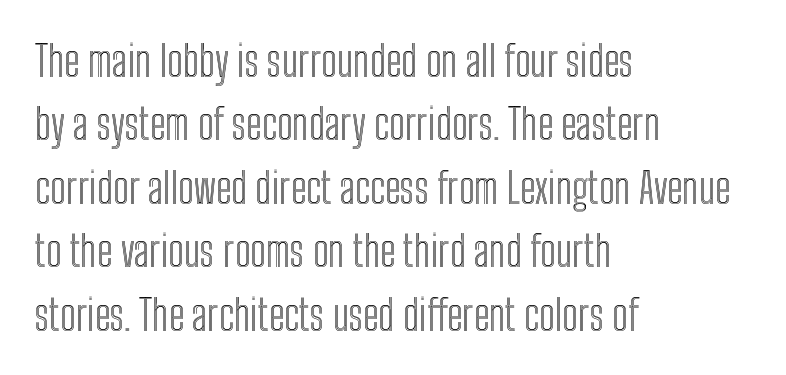
Q: Is the text italic (slanted)? A: No, it is upright.
Q: Is the text underlined? A: No.
Q: How is the paragraph aligned? A: Left-aligned.
Q: Is the spacing between letters normal or unusually wide? A: Normal.
Q: Is the spacing between lines tight, normal or loose? A: Normal.
Q: Width (condensed, normal, or wide)? A: Condensed.
Q: x-height? A: Medium.
Q: Monospaced? A: No.
